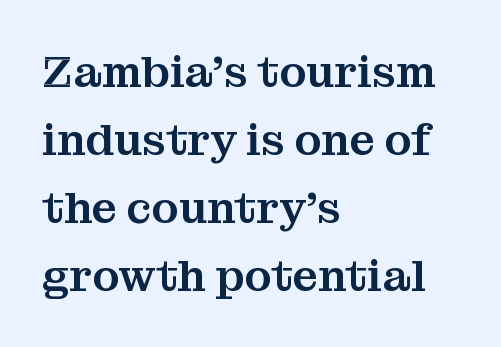
{"serif": "yes", "italic": "no", "width": "normal", "stroke_contrast": "medium", "x_height": "medium", "monospaced": "no", "underline": "no", "align": "left", "line_spacing": "normal", "line_spacing_ratio": 1.51, "letter_spacing": "normal", "letter_spacing_em": 0.0, "glyph_px": 45}
